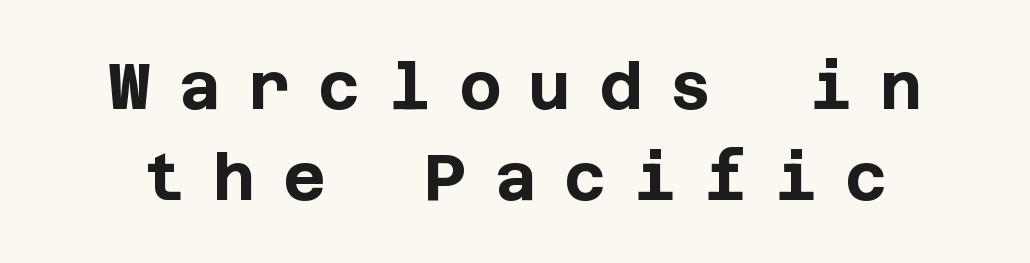
Q: Is the text bold? A: Yes.
Q: Is the text italic (slanted)? A: No, it is upright.
Q: Is the typeface a serif or a sans-serif typeface? A: Sans-serif.
Q: Is the text underlined? A: No.
Q: Is the spacing between letters normal or unusually wide? A: Unusually wide.
Q: Is the spacing between lines tight, normal or loose? A: Normal.
Q: Width (condensed, normal, or wide)? A: Normal.
Q: Stroke contrast? A: Low.
Q: x-height? A: Large.
